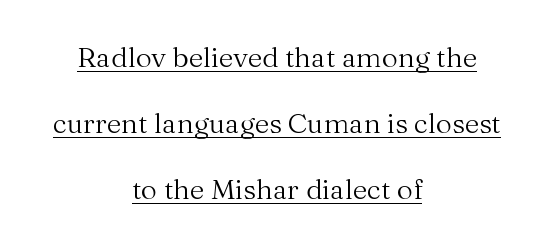
{"serif": "yes", "italic": "no", "bold": "no", "weight": "regular", "width": "normal", "stroke_contrast": "medium", "x_height": "medium", "monospaced": "no", "underline": "yes", "align": "center", "line_spacing": "loose", "line_spacing_ratio": 2.36, "letter_spacing": "normal", "letter_spacing_em": 0.0, "glyph_px": 28}
